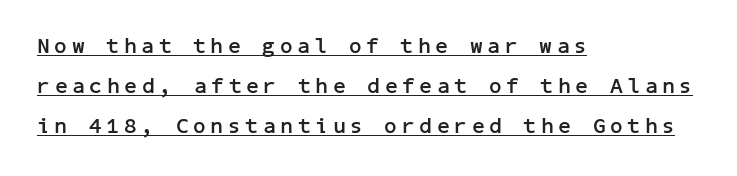
The image shows 22 px bold type, upright; set left-aligned, line spacing 1.81x, unusually wide letter spacing (+0.22 em), underlined.
